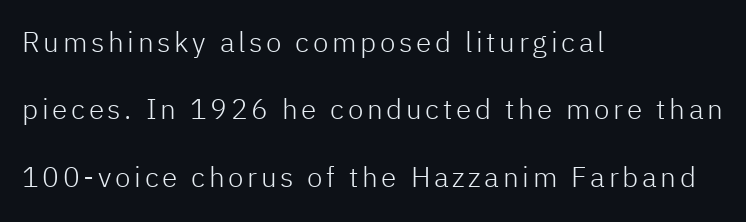
The image shows 28 px light sans-serif type, upright; set left-aligned, loose line spacing (2.41x), not underlined; low stroke contrast and a medium x-height.
